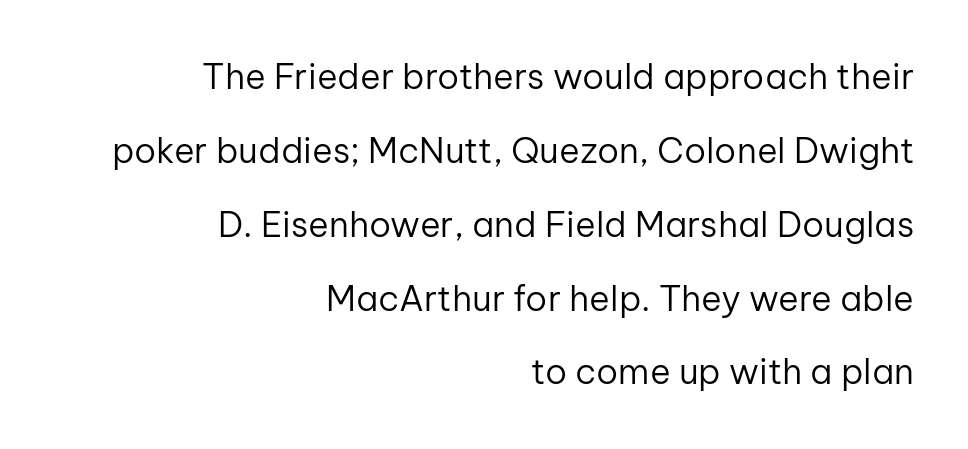
The image shows 35 px regular-weight sans-serif type, upright; set right-aligned, loose line spacing (2.11x), normal letter spacing, not underlined; low stroke contrast and a medium x-height.
